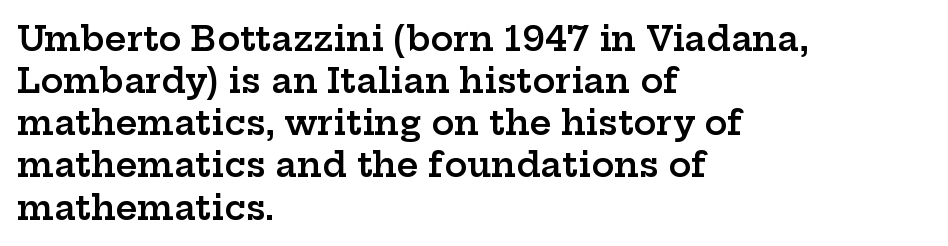
The image shows 34 px semibold, wide serif type, upright; set left-aligned, line spacing 1.24x, normal letter spacing, not underlined; low stroke contrast and a medium x-height.
